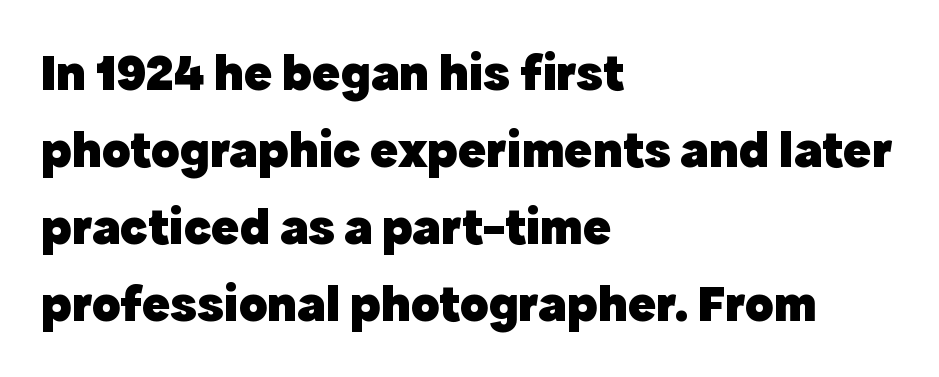
Do the characters align in a grid? No, the font is proportional. Letter spacing: default. You can tell from the bare stems that sans-serif type was used. Caption: multi-line text, flush left, ragged right. A dark, heavy texture on the line: the type is bold.
